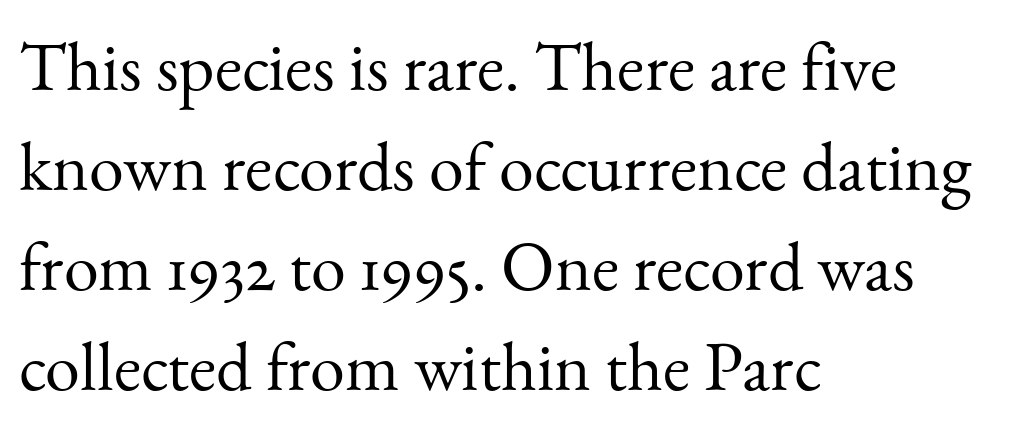
The image shows 70 px light serif type, upright; set left-aligned, normal line spacing (1.43x), normal letter spacing, not underlined; medium stroke contrast and a small x-height.
